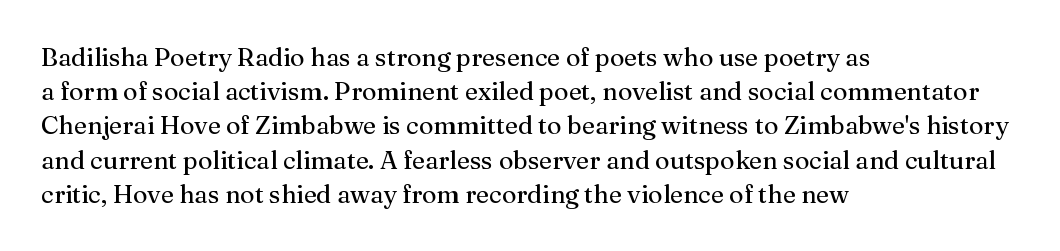
The image shows 25 px text type, upright; set left-aligned, normal line spacing (1.37x), normal letter spacing, not underlined.
